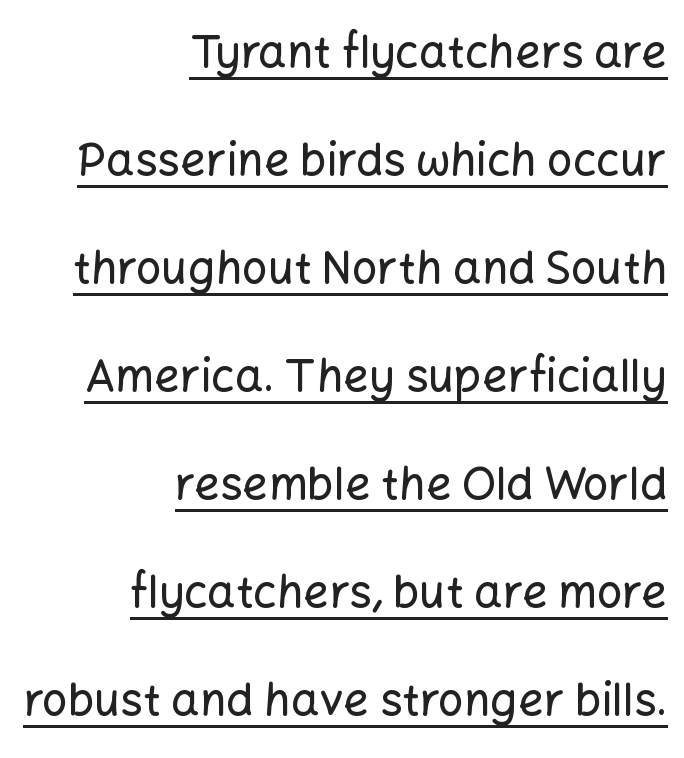
{"serif": "no", "italic": "no", "width": "normal", "stroke_contrast": "low", "x_height": "medium", "monospaced": "no", "underline": "yes", "align": "right", "line_spacing": "loose", "line_spacing_ratio": 2.4, "letter_spacing": "normal", "letter_spacing_em": 0.0, "glyph_px": 45}
